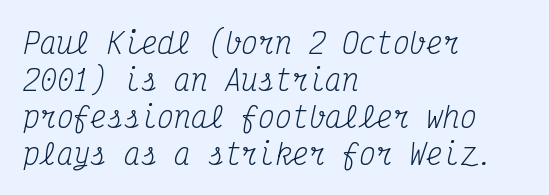
The image shows 28 px regular-weight, condensed serif type, italic (leaning right), monospaced; set left-aligned, normal line spacing (1.32x), normal letter spacing, not underlined; medium stroke contrast and a medium x-height.
